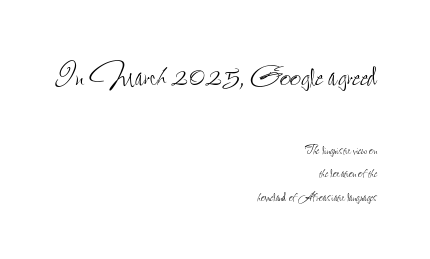
The image shows 39 px thin, condensed type; set right-aligned, normal line spacing (1.46x), normal letter spacing, not underlined; the first (top) block is 2.44x larger; low stroke contrast and a small x-height.
